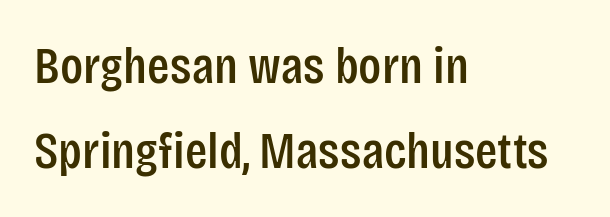
{"serif": "no", "italic": "no", "width": "condensed", "stroke_contrast": "low", "x_height": "large", "monospaced": "no", "underline": "no", "align": "left", "line_spacing": "normal", "line_spacing_ratio": 1.63, "letter_spacing": "normal", "letter_spacing_em": 0.0, "glyph_px": 52}
